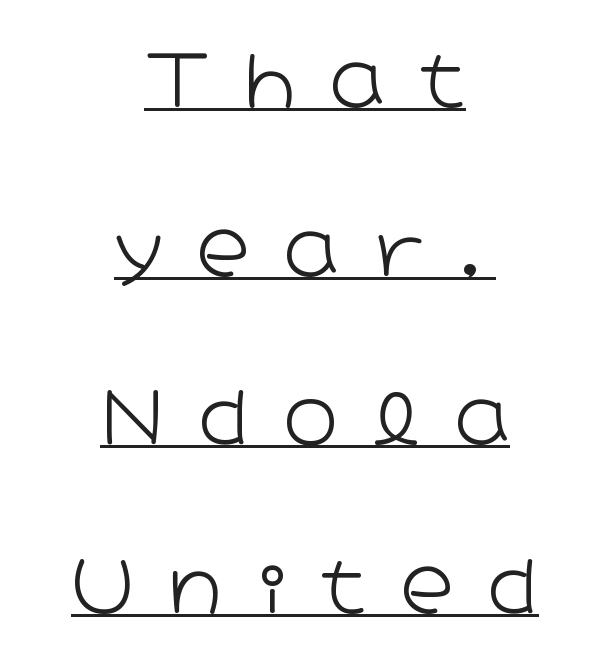
A typesetter would call this proportional, since set widths differ per character. The letters carry no serifs — their stems end cleanly without finishing strokes. Designer's note — italics off, roman on. Observe the wide spacing: letters keep a clear distance from each other. Regarding leading, the lines here are spaced well apart.
